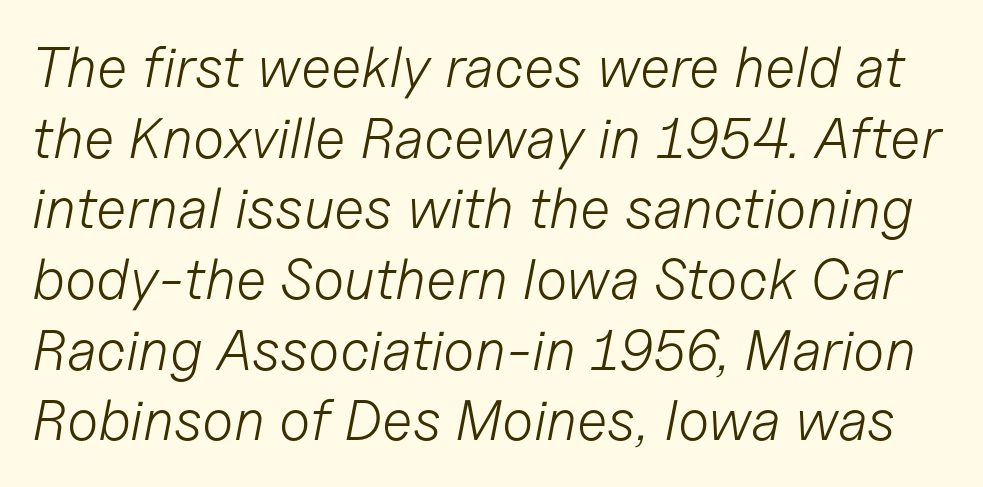
The image shows 57 px light type, italic (leaning right); set line spacing 1.24x, normal letter spacing, not underlined; low stroke contrast and a medium x-height.
